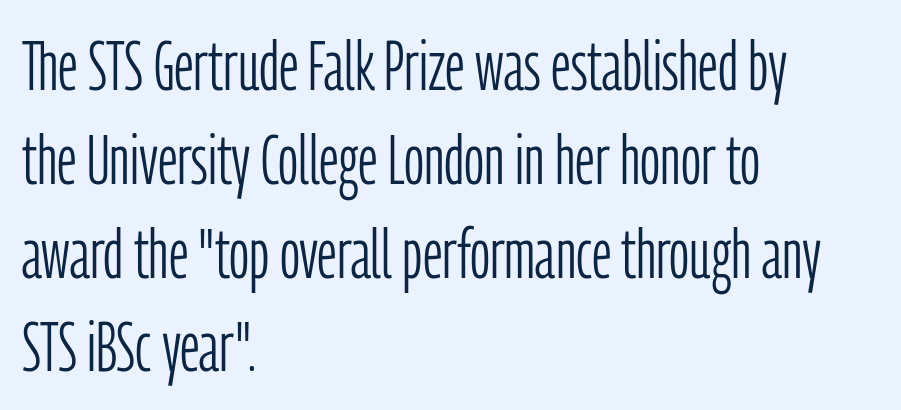
Q: Is the text bold? A: No.
Q: Is the text italic (slanted)? A: No, it is upright.
Q: Is the typeface a serif or a sans-serif typeface? A: Sans-serif.
Q: Is the text underlined? A: No.
Q: How is the paragraph aligned? A: Left-aligned.
Q: Is the spacing between letters normal or unusually wide? A: Normal.
Q: Is the spacing between lines tight, normal or loose? A: Normal.
Q: Width (condensed, normal, or wide)? A: Condensed.
Q: Stroke contrast? A: Low.
Q: x-height? A: Medium.
Q: Monospaced? A: No.
